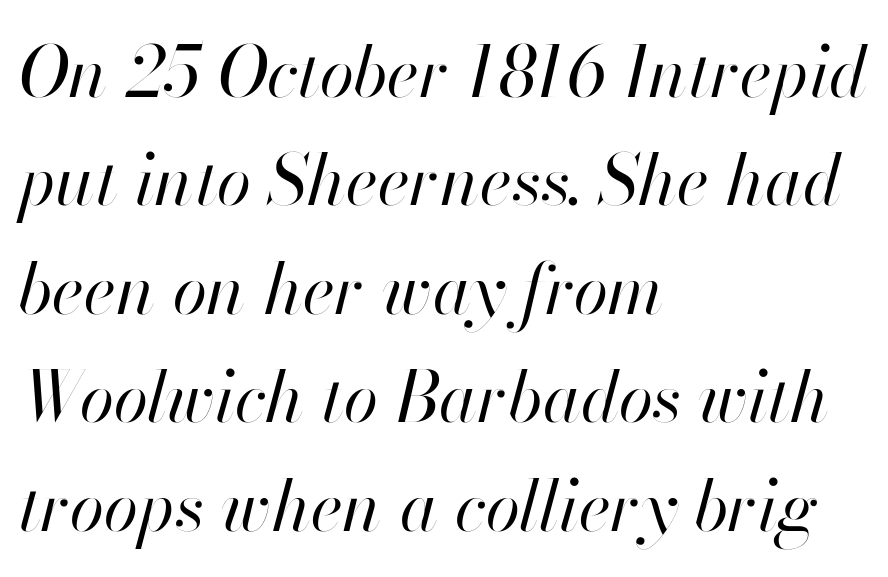
Q: Is the text bold? A: No.
Q: Is the text italic (slanted)? A: Yes, it leans right by about 13 degrees.
Q: Is the text underlined? A: No.
Q: How is the paragraph aligned? A: Left-aligned.
Q: Is the spacing between letters normal or unusually wide? A: Normal.
Q: Is the spacing between lines tight, normal or loose? A: Normal.
Q: Width (condensed, normal, or wide)? A: Normal.
Q: Stroke contrast? A: High.
Q: x-height? A: Small.
Q: Monospaced? A: No.
